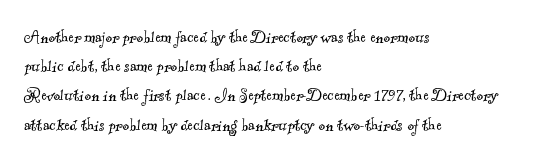
Compared with typical body copy, the letter spacing here is the same. These lines are set flush left with a ragged right edge. Is there much room between lines? A standard amount, neither cramped nor airy. No extra ink here — the face is not bold. Unmarked baselines from the first word to the last.
